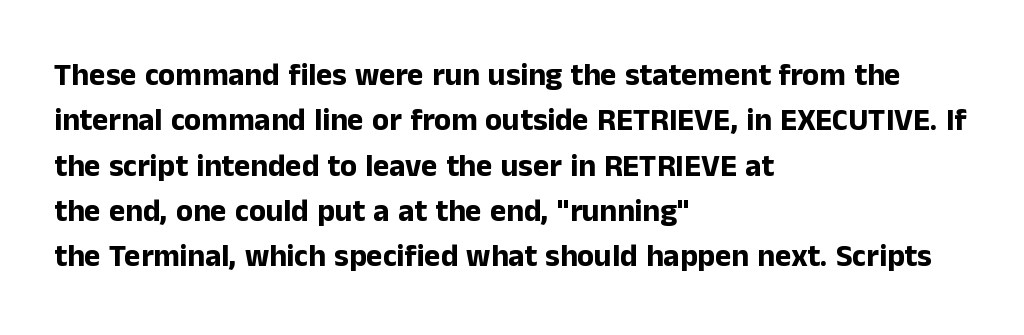
Q: Is the text bold? A: Yes.
Q: Is the text italic (slanted)? A: No, it is upright.
Q: Is the typeface a serif or a sans-serif typeface? A: Sans-serif.
Q: Is the text underlined? A: No.
Q: How is the paragraph aligned? A: Left-aligned.
Q: Is the spacing between letters normal or unusually wide? A: Normal.
Q: Is the spacing between lines tight, normal or loose? A: Normal.
Q: Width (condensed, normal, or wide)? A: Normal.
Q: Stroke contrast? A: Low.
Q: x-height? A: Medium.
Q: Monospaced? A: No.
